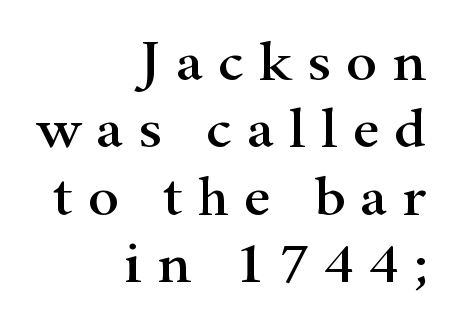
{"serif": "yes", "italic": "no", "width": "wide", "stroke_contrast": "high", "x_height": "small", "monospaced": "no", "underline": "no", "align": "right", "line_spacing": "tight", "line_spacing_ratio": 1.14, "letter_spacing": "wide", "letter_spacing_em": 0.25, "glyph_px": 59}
